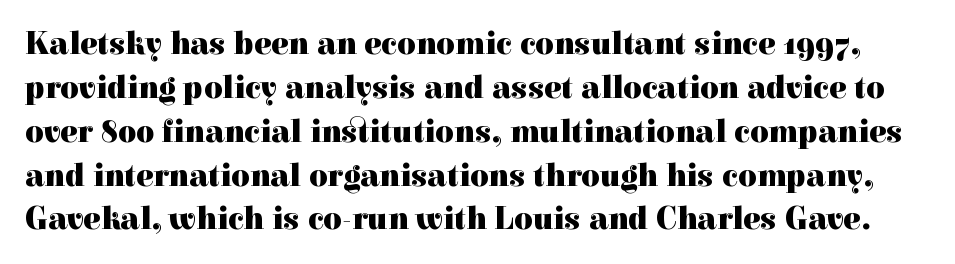
{"serif": "yes", "italic": "no", "bold": "yes", "weight": "heavy", "width": "normal", "x_height": "medium", "monospaced": "no", "underline": "no", "line_spacing": "normal", "line_spacing_ratio": 1.37, "letter_spacing": "normal", "letter_spacing_em": 0.0, "glyph_px": 32}
